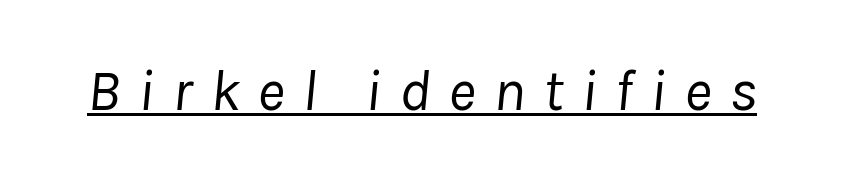
The image shows 59 px regular-weight type, italic (leaning right); set unusually wide letter spacing (+0.3 em), underlined; low stroke contrast and a medium x-height.
